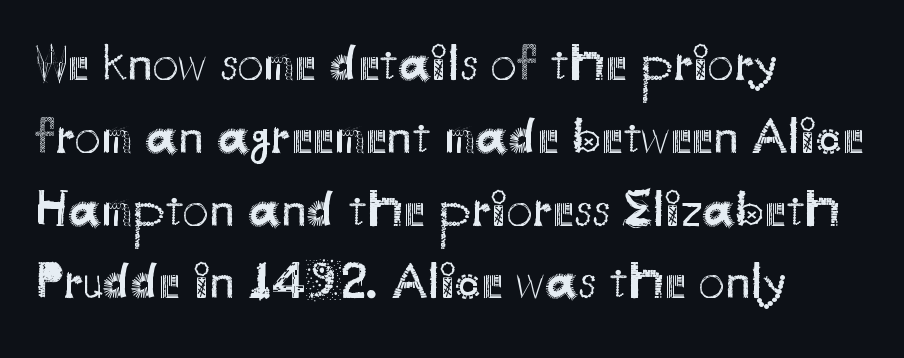
On a weight scale, this lands at 450 or below. Rule under the text: the space is simply empty. Rows of type keep a routine distance in the vertical direction. The text block is weighted toward the left margin, trailing off unevenly rightward. Varying glyph widths throughout — classic text-font behaviour. The face used here is rendered with its standard letterfit.
